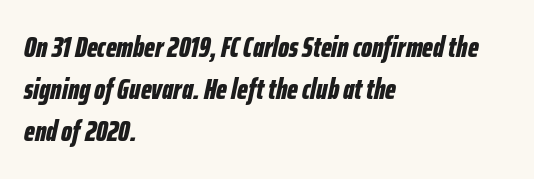
One-word summary of the alignment: left. The passage shown is typed in a proportional face where columns would drift. The typesetting leans heavy: a genuine bold. Regular leading. An italicized treatment has been applied to the whole sample. There is no visible air inserted between adjacent glyphs.
